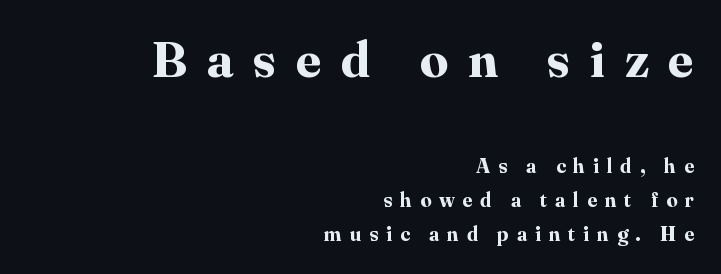
Examine the stroke ends and you'll spot serifs. The words here are not underlined. Each letter keeps its own natural width here, so spacing adapts to shape. Quick note: interline space is typical. What weight is shown? A full bold with thick strokes. These lines were composed using upright roman letters.
